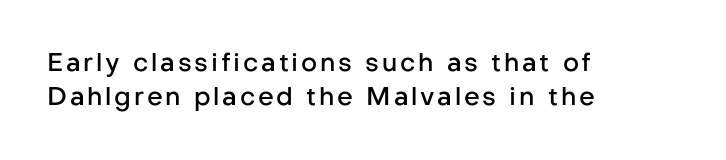
You can tell it's not italic because the verticals are truly vertical. The lines are quadded left. Letters rest on an invisible, unmarked baseline. These words are printed semibold, heavier than regular yet not bold. How would I describe the line gaps? Plain and ordinary.
